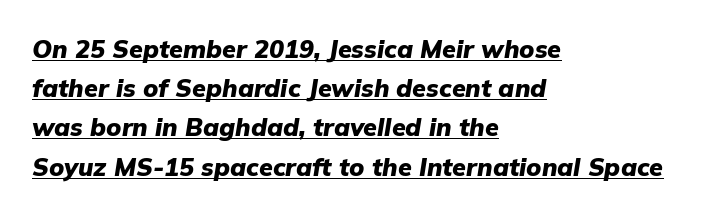
This rendering uses left alignment, leaving the right contour irregular. Every character sits at an angle, as italics do. What weight is shown? A full bold with thick strokes. The passage shown is underscored from start to finish. Tracking here is standard; glyphs follow each other at the usual distance.
